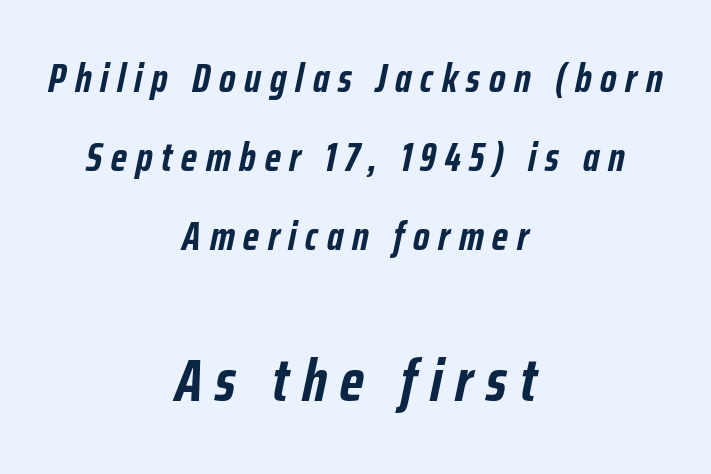
The image shows 60 px semibold, condensed type, italic (leaning right); set centered, loose line spacing (1.98x), unusually wide letter spacing (+0.22 em), not underlined; the second (bottom) block is 1.5x larger; low stroke contrast and a medium x-height.
